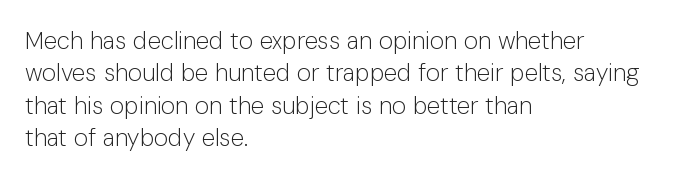
Q: Is the text bold? A: No.
Q: Is the text italic (slanted)? A: No, it is upright.
Q: Is the text underlined? A: No.
Q: How is the paragraph aligned? A: Left-aligned.
Q: Is the spacing between letters normal or unusually wide? A: Normal.
Q: Is the spacing between lines tight, normal or loose? A: Normal.
